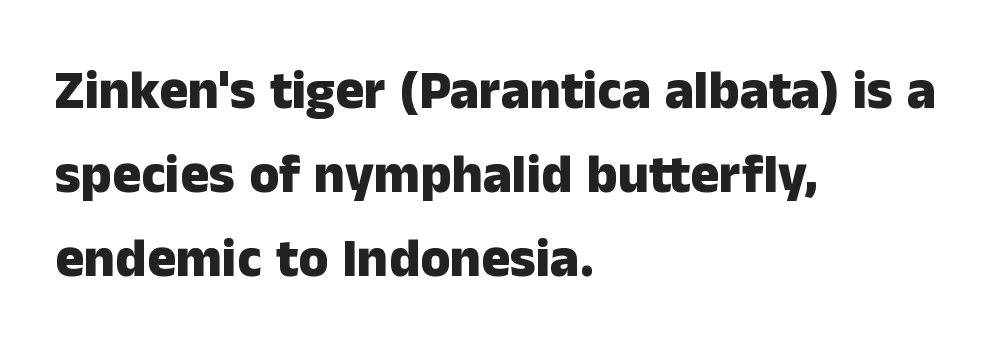
The image shows 54 px heavy sans-serif type, upright; set left-aligned, normal line spacing (1.56x), normal letter spacing, not underlined; low stroke contrast and a medium x-height.
